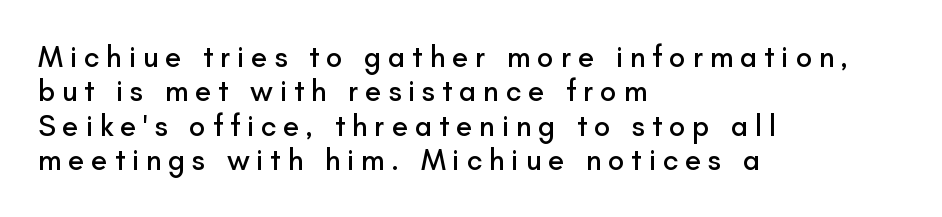
Q: Is the text italic (slanted)? A: No, it is upright.
Q: Is the typeface a serif or a sans-serif typeface? A: Sans-serif.
Q: Is the text underlined? A: No.
Q: How is the paragraph aligned? A: Left-aligned.
Q: Is the spacing between letters normal or unusually wide? A: Unusually wide.
Q: Is the spacing between lines tight, normal or loose? A: Tight.
Q: Width (condensed, normal, or wide)? A: Normal.
Q: Stroke contrast? A: Low.
Q: x-height? A: Small.
Q: Monospaced? A: No.
